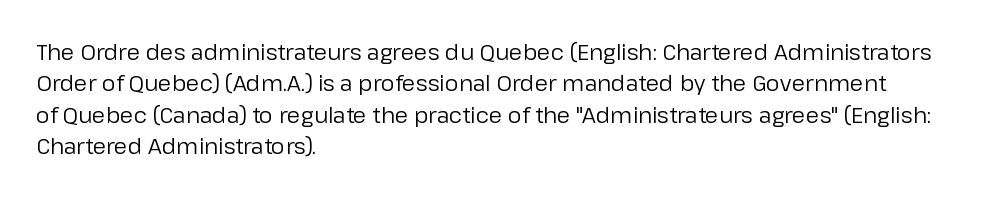
The image shows 22 px text type, upright; set left-aligned, normal line spacing (1.43x), normal letter spacing, not underlined.
